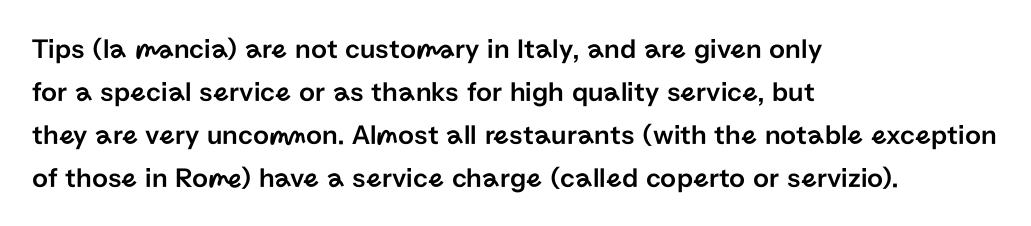
Q: Is the text italic (slanted)? A: No, it is upright.
Q: Is the typeface a serif or a sans-serif typeface? A: Sans-serif.
Q: Is the text underlined? A: No.
Q: How is the paragraph aligned? A: Left-aligned.
Q: Is the spacing between letters normal or unusually wide? A: Normal.
Q: Is the spacing between lines tight, normal or loose? A: Normal.
Q: Width (condensed, normal, or wide)? A: Normal.
Q: Stroke contrast? A: Low.
Q: x-height? A: Medium.
Q: Monospaced? A: No.
